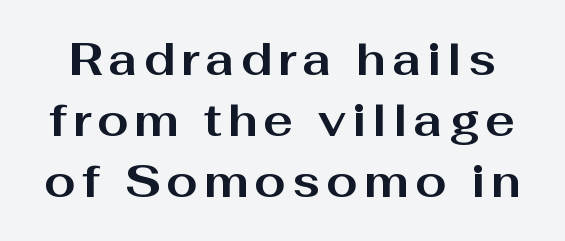
The image shows 45 px bold, wide sans-serif type, upright; set normal line spacing (1.36x), not underlined; medium stroke contrast and a medium x-height.
